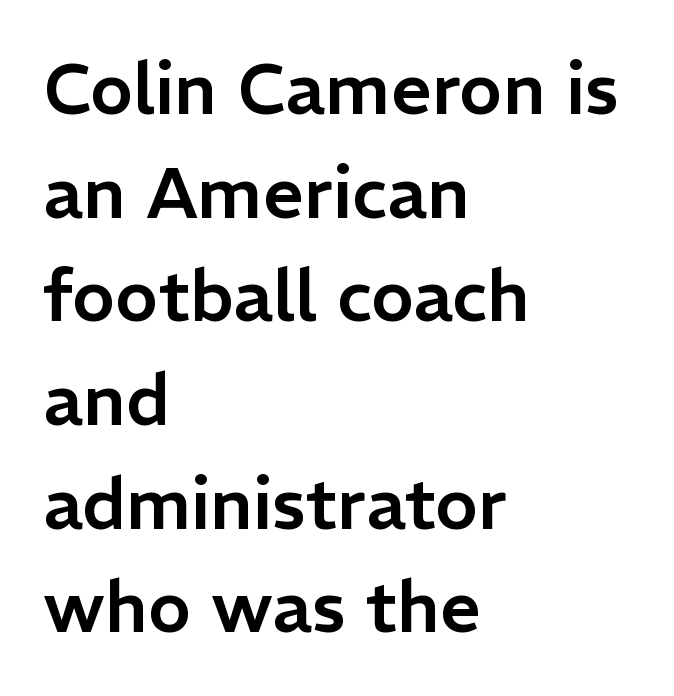
The image shows 72 px sans-serif type, upright; set left-aligned, normal line spacing (1.44x), normal letter spacing, not underlined; low stroke contrast and a medium x-height.
